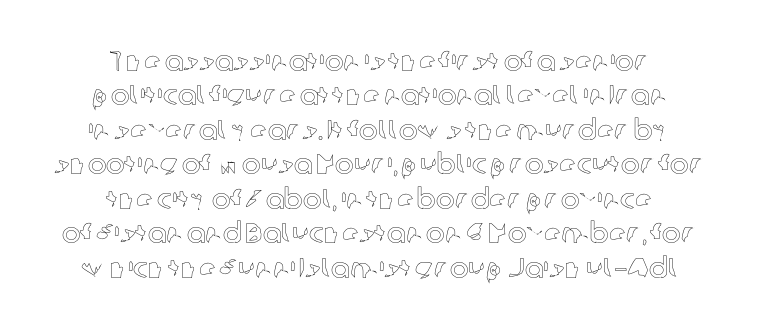
Glance below the letters and you will spot only blank space. The passage shown is typed in a proportional face where columns would drift. Ascenders rise straight up at ninety degrees. Students, note that the glyphs here touch the page at normal intervals.
